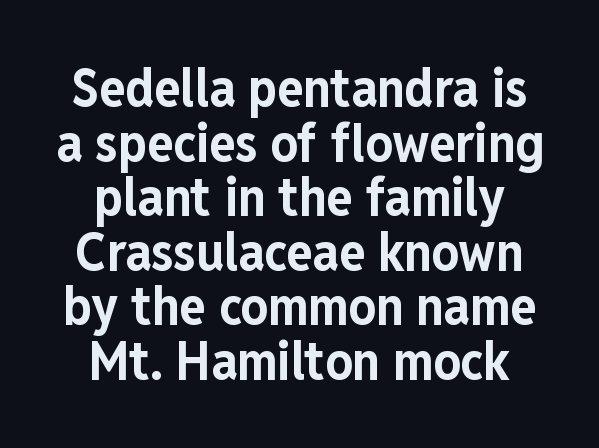
Compared with typical body copy, the letter spacing here is the same. Check under the words: just untouched page. This sample has the flowing, uneven cadence of proportional lettering. A typesetter would mark this as roman, not italic. The passage shown stacks its lines with hardly any gap.
